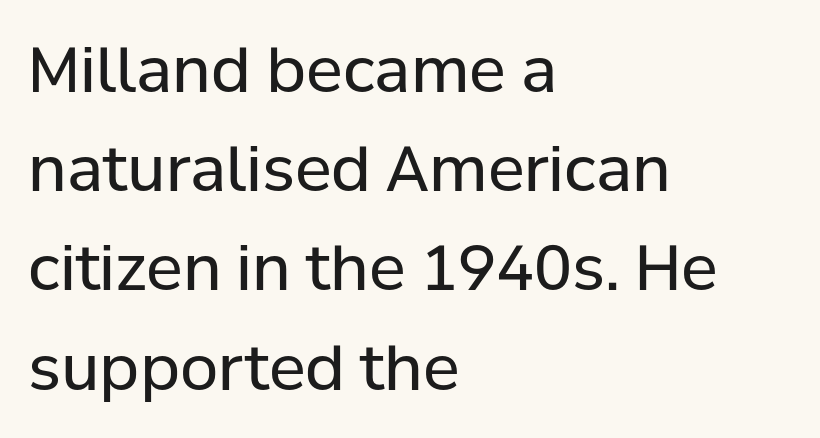
{"serif": "no", "italic": "no", "bold": "no", "weight": "regular", "width": "normal", "stroke_contrast": "low", "x_height": "medium", "monospaced": "no", "underline": "no", "align": "left", "line_spacing": "normal", "line_spacing_ratio": 1.6, "letter_spacing": "normal", "letter_spacing_em": 0.0, "glyph_px": 62}
